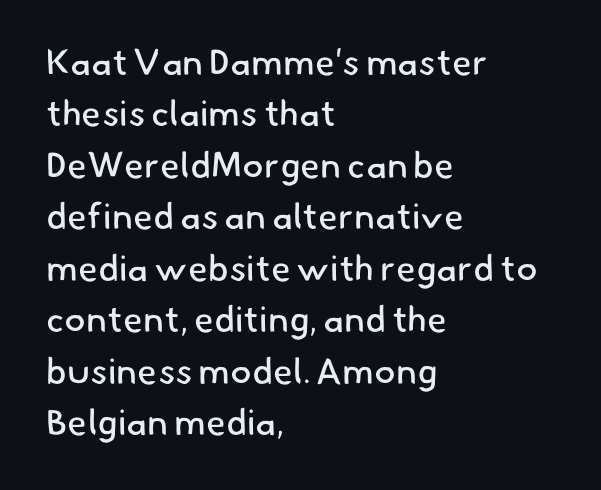
{"serif": "no", "bold": "no", "weight": "regular", "width": "normal", "stroke_contrast": "low", "x_height": "small", "monospaced": "no", "underline": "no", "align": "left", "line_spacing": "normal", "line_spacing_ratio": 1.43, "letter_spacing": "normal", "letter_spacing_em": 0.0, "glyph_px": 36}
